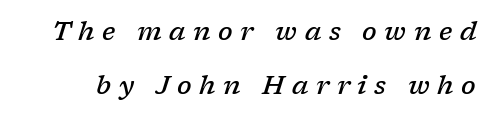
Q: Is the text bold? A: Semi-bold.
Q: Is the text italic (slanted)? A: Yes, it leans right by about 17 degrees.
Q: Is the text underlined? A: No.
Q: Is the spacing between letters normal or unusually wide? A: Unusually wide.
Q: Is the spacing between lines tight, normal or loose? A: Loose.
